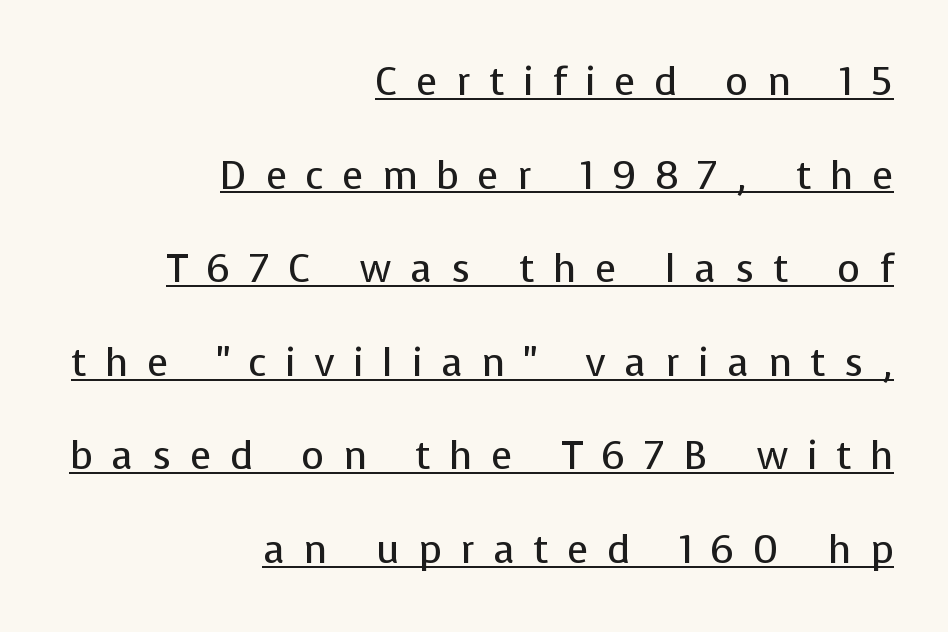
Q: Is the text bold? A: No.
Q: Is the text italic (slanted)? A: No, it is upright.
Q: Is the typeface a serif or a sans-serif typeface? A: Sans-serif.
Q: Is the text underlined? A: Yes.
Q: How is the paragraph aligned? A: Right-aligned.
Q: Is the spacing between letters normal or unusually wide? A: Unusually wide.
Q: Is the spacing between lines tight, normal or loose? A: Loose.
Q: Width (condensed, normal, or wide)? A: Normal.
Q: Stroke contrast? A: Low.
Q: x-height? A: Medium.
Q: Monospaced? A: No.
